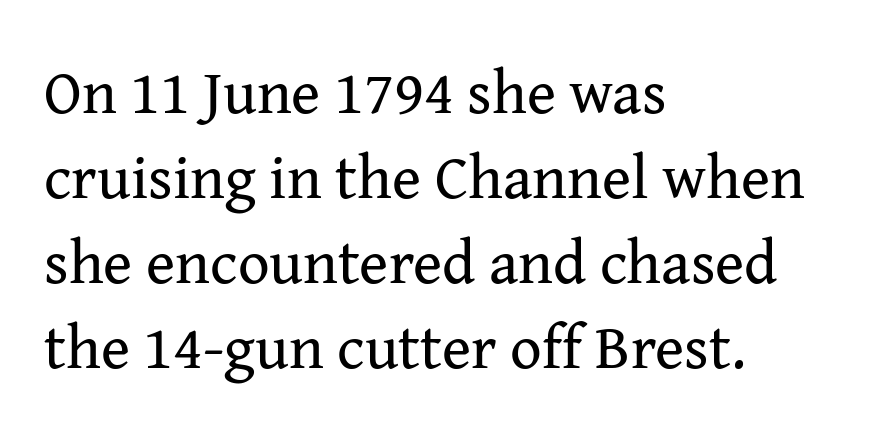
Q: Is the text bold? A: No.
Q: Is the text italic (slanted)? A: No, it is upright.
Q: Is the typeface a serif or a sans-serif typeface? A: Serif.
Q: Is the text underlined? A: No.
Q: How is the paragraph aligned? A: Left-aligned.
Q: Is the spacing between letters normal or unusually wide? A: Normal.
Q: Is the spacing between lines tight, normal or loose? A: Normal.
Q: Width (condensed, normal, or wide)? A: Normal.
Q: Stroke contrast? A: Medium.
Q: x-height? A: Medium.
Q: Monospaced? A: No.
